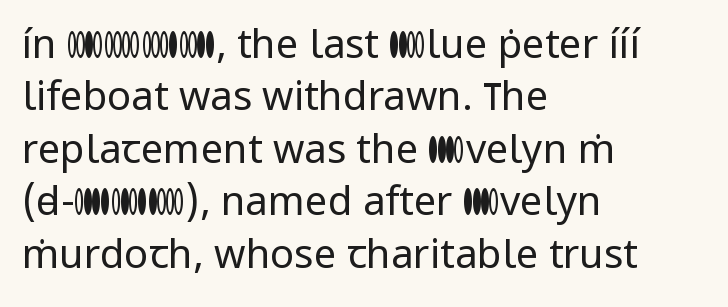
The image shows 40 px regular-weight sans-serif type, upright; set left-aligned, normal line spacing (1.31x), normal letter spacing, not underlined; low stroke contrast and a medium x-height.
